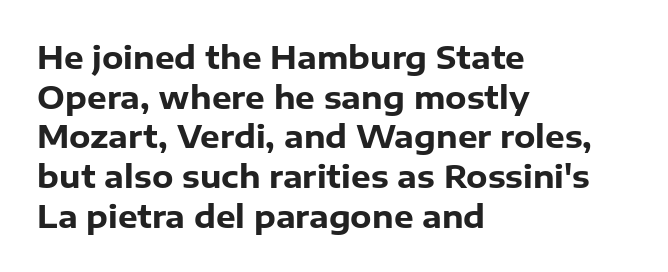
Notice how the passage keeps a crisp vertical edge on the left only. The passage shown has conventional tracking throughout. Summary of weight: heavy, a full bold. Every character sits straight up, as roman type does. Does the type have serifs? No, each stem ends abruptly. Evenly set lines give the paragraph a standard silhouette.
